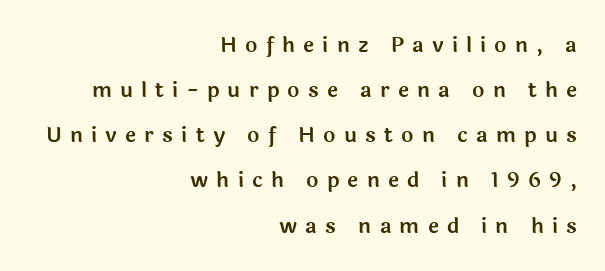
The image shows 21 px text type, upright; set right-aligned, loose line spacing (2.15x), unusually wide letter spacing (+0.39 em), not underlined.
